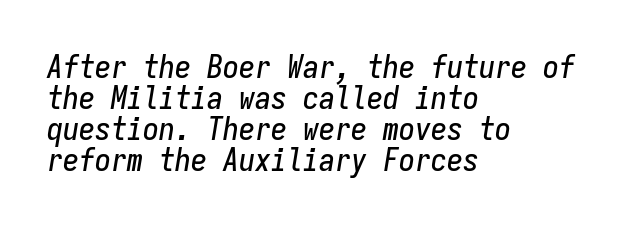
It's the slanting kind of type. Students, observe: this is what under-led, compact text looks like. Inter-character spacing is left at the font's built-in metrics. A typesetter would call this monospace, since all characters share one set width.
